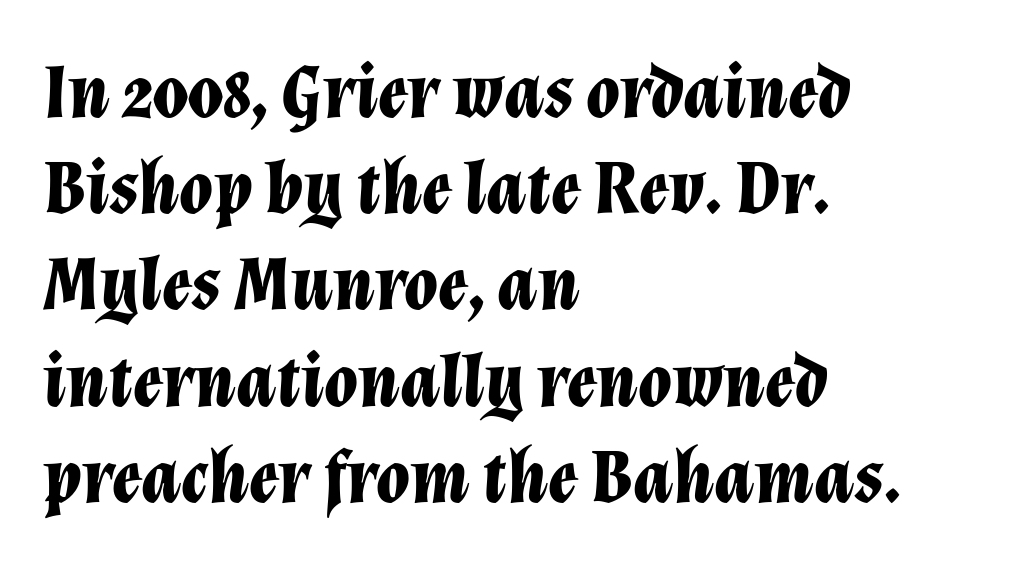
Q: Is the text bold? A: Yes.
Q: Is the text italic (slanted)? A: Yes, it leans right by about 12 degrees.
Q: Is the text underlined? A: No.
Q: How is the paragraph aligned? A: Left-aligned.
Q: Is the spacing between letters normal or unusually wide? A: Normal.
Q: Is the spacing between lines tight, normal or loose? A: Normal.
Q: Width (condensed, normal, or wide)? A: Normal.
Q: Stroke contrast? A: Low.
Q: x-height? A: Medium.
Q: Monospaced? A: No.
